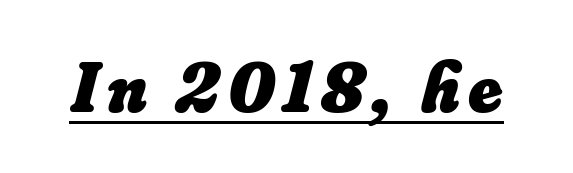
Plenty of ink on the page — the face is bold. Think of a printed novel: that variable character pitch is what you see here. Italic? Definitely — the glyphs are oblique. The passage shown is underscored from start to finish.
